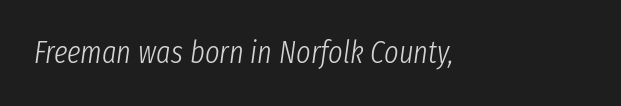
Q: Is the text bold? A: No.
Q: Is the text italic (slanted)? A: Yes, it leans right by about 8 degrees.
Q: Is the text underlined? A: No.
Q: Is the spacing between letters normal or unusually wide? A: Normal.
Q: Width (condensed, normal, or wide)? A: Condensed.
Q: Stroke contrast? A: Low.
Q: x-height? A: Medium.
Q: Monospaced? A: No.
